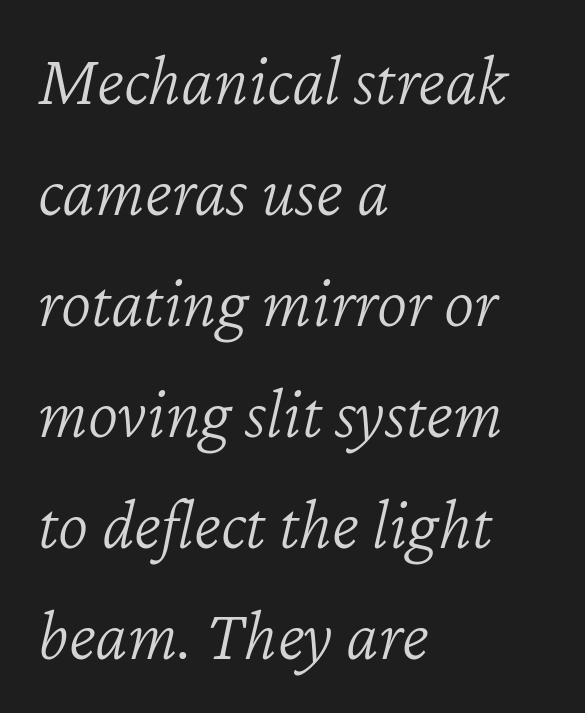
The image shows 73 px light type, italic (leaning right); set left-aligned, normal line spacing (1.52x), normal letter spacing, not underlined; low stroke contrast and a medium x-height.
